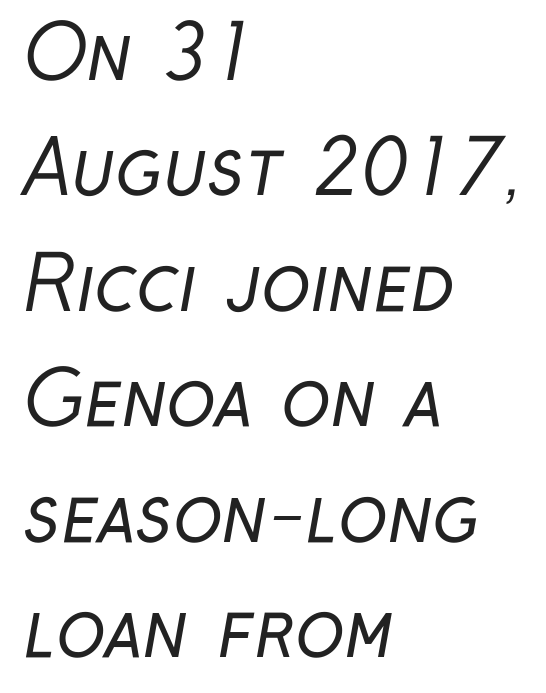
The image shows 74 px regular-weight, condensed sans-serif type; set left-aligned, normal line spacing (1.56x), normal letter spacing, not underlined; low stroke contrast and a medium x-height.
